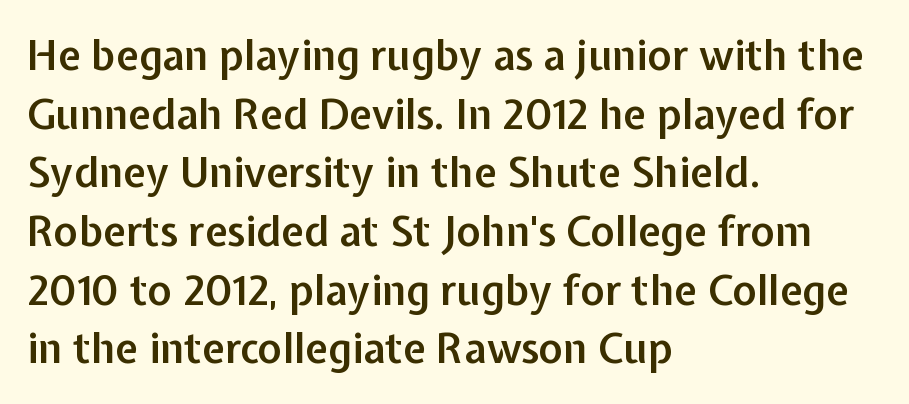
Varying glyph widths throughout — classic text-font behaviour. Stems and bowls a touch heavier than normal — semibold. Casual observation: everything's shoved over to the left. The gap between lines stays unmarked. Interline gaps are of average width in this sample.
